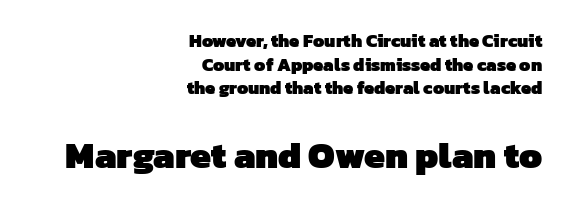
Serif or sans? Sans — the stroke terminals are bare. Beneath every word, the page is bare. Which of the two is more prominent by size? The second, at the bottom. Here the glyphs are tracked normally, forming tight word shapes.
